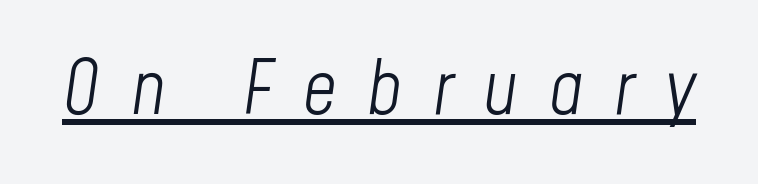
Q: Is the text bold? A: No.
Q: Is the text italic (slanted)? A: Yes, it leans right by about 8 degrees.
Q: Is the text underlined? A: Yes.
Q: Is the spacing between letters normal or unusually wide? A: Unusually wide.
Q: Width (condensed, normal, or wide)? A: Condensed.
Q: Stroke contrast? A: Low.
Q: x-height? A: Medium.
Q: Monospaced? A: No.
